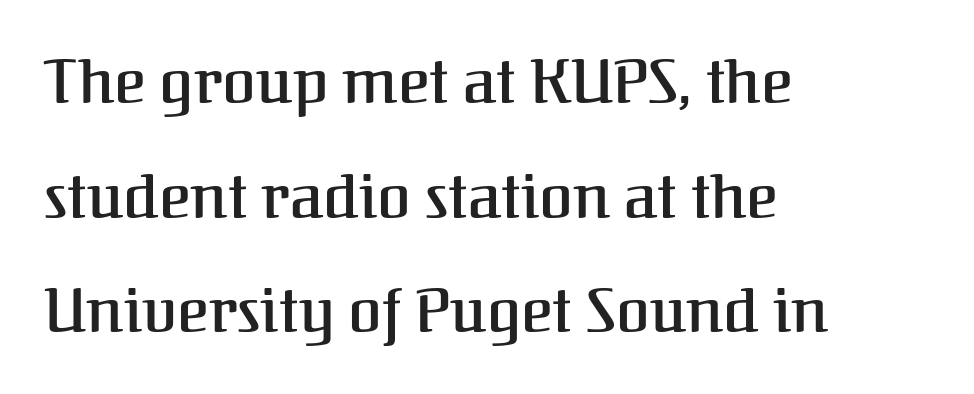
{"serif": "yes", "italic": "no", "width": "normal", "stroke_contrast": "medium", "x_height": "medium", "monospaced": "no", "underline": "no", "align": "left", "line_spacing_ratio": 1.88, "letter_spacing": "normal", "letter_spacing_em": 0.0, "glyph_px": 61}
